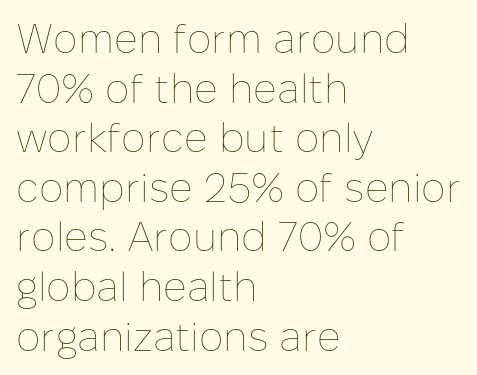
The image shows 41 px thin type, upright; set left-aligned, line spacing 1.21x, normal letter spacing, not underlined; low stroke contrast and a medium x-height.
